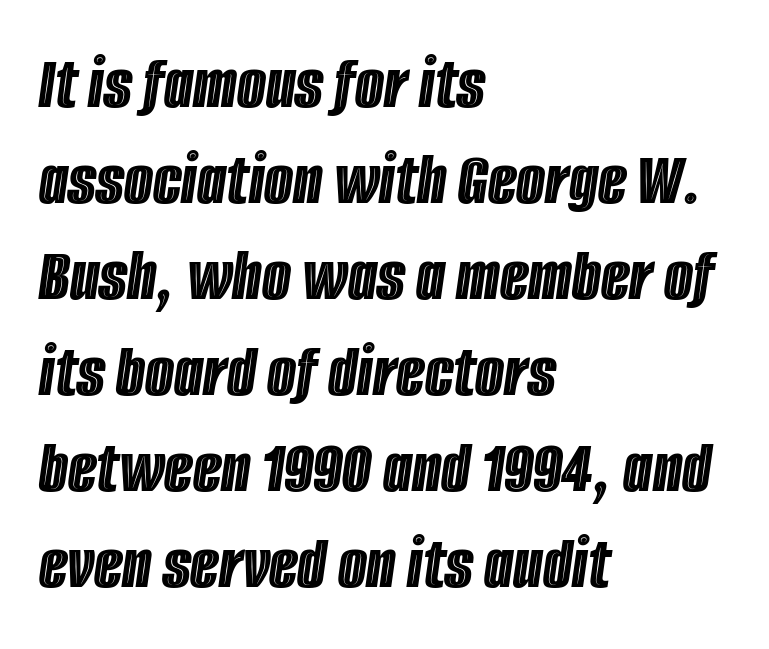
The image shows 75 px condensed type, italic (leaning right); set left-aligned, normal line spacing (1.28x), normal letter spacing, not underlined; a large x-height.
